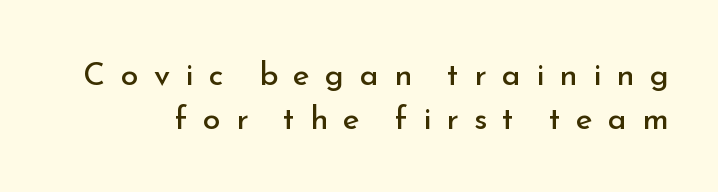
Regular leading. Varying glyph widths throughout — classic text-font behaviour. Letter spacing: wide. Is there any slant? The stems are plumb. Type style note: lacks serifs.
